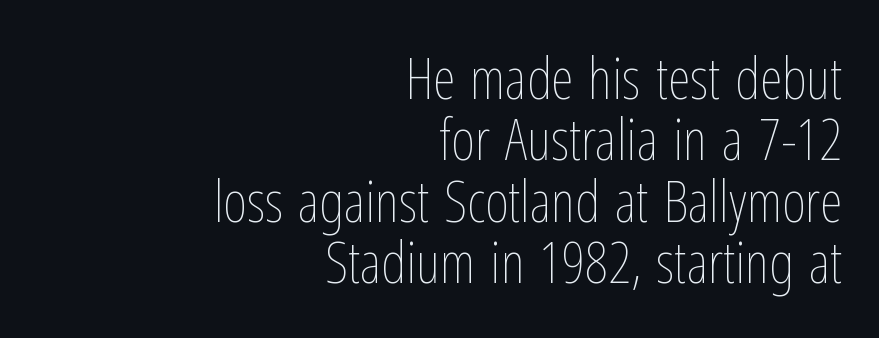
No extra tracking has been applied to these lines. The area under the type is left untouched. Is this a heavy cut? Hardly; it is regular or lighter. When letters stand straight like this, we call the style roman or upright.
